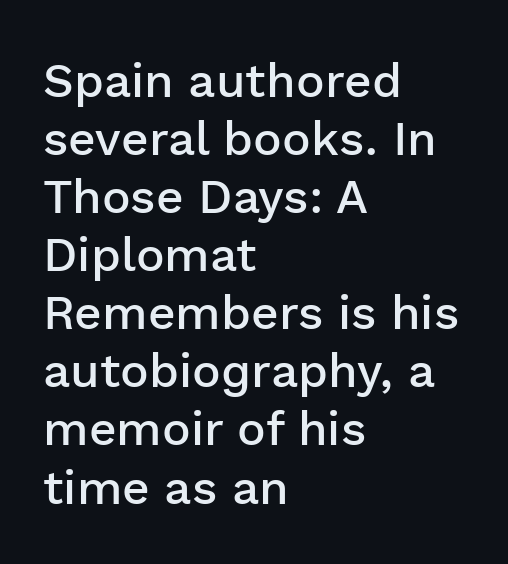
{"serif": "no", "italic": "no", "bold": "semi", "weight": "semibold", "width": "normal", "stroke_contrast": "low", "x_height": "medium", "monospaced": "no", "underline": "no", "align": "left", "line_spacing_ratio": 1.21, "letter_spacing": "normal", "letter_spacing_em": 0.0, "glyph_px": 48}
